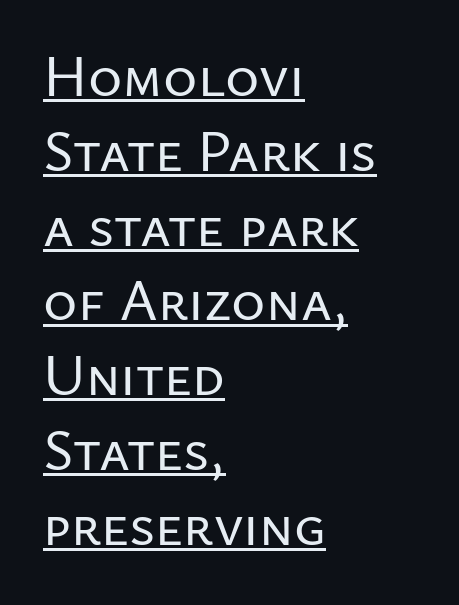
Q: Is the text italic (slanted)? A: No, it is upright.
Q: Is the typeface a serif or a sans-serif typeface? A: Sans-serif.
Q: Is the text underlined? A: Yes.
Q: How is the paragraph aligned? A: Left-aligned.
Q: Is the spacing between letters normal or unusually wide? A: Normal.
Q: Is the spacing between lines tight, normal or loose? A: Normal.
Q: Width (condensed, normal, or wide)? A: Normal.
Q: Stroke contrast? A: Low.
Q: x-height? A: Medium.
Q: Monospaced? A: No.
